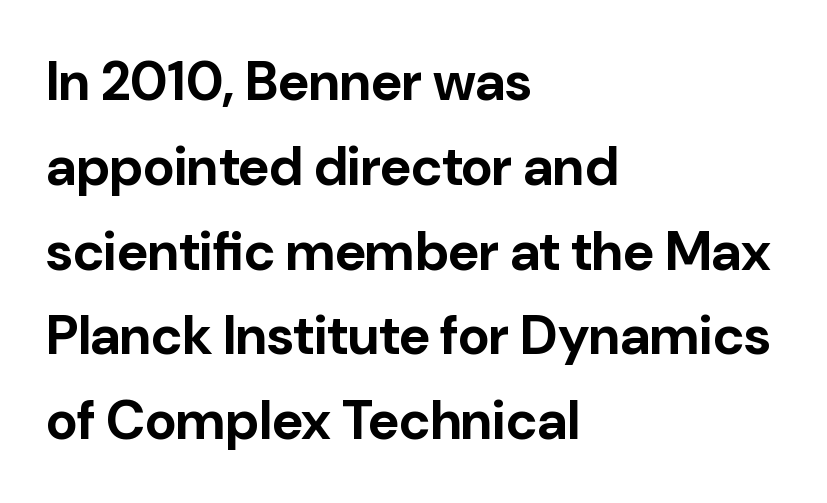
{"serif": "no", "italic": "no", "bold": "yes", "weight": "bold", "width": "normal", "stroke_contrast": "low", "x_height": "medium", "monospaced": "no", "underline": "no", "align": "left", "line_spacing": "normal", "line_spacing_ratio": 1.57, "letter_spacing": "normal", "letter_spacing_em": 0.0, "glyph_px": 54}
